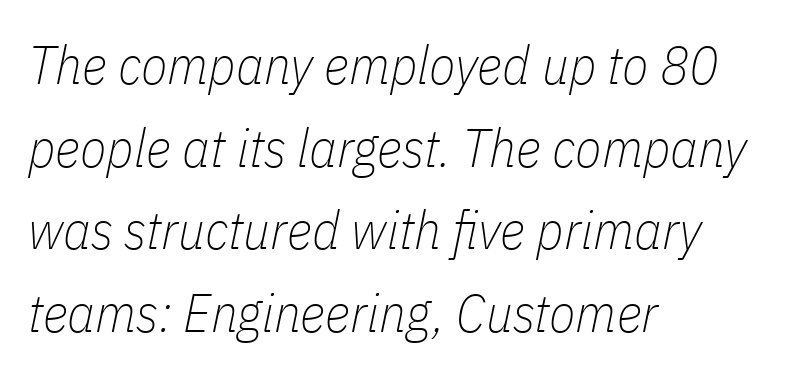
This rendering uses left alignment, leaving the right contour irregular. The glyphs are unaccompanied by any horizontal stroke below them. This rendering leaves character spacing at its baseline value. On a weight scale, this lands at 450 or below.
